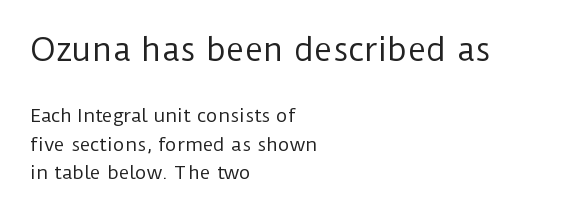
Q: Is the text bold? A: No.
Q: Is the text italic (slanted)? A: No, it is upright.
Q: Is the typeface a serif or a sans-serif typeface? A: Sans-serif.
Q: Is the text underlined? A: No.
Q: How is the paragraph aligned? A: Left-aligned.
Q: Is the spacing between letters normal or unusually wide? A: Normal.
Q: Is the spacing between lines tight, normal or loose? A: Normal.
Q: Which block of text is set in a larger size, the first (top) or the second (bottom)? A: The first (top) one.
Q: Width (condensed, normal, or wide)? A: Normal.
Q: Stroke contrast? A: Low.
Q: x-height? A: Medium.
Q: Monospaced? A: No.
